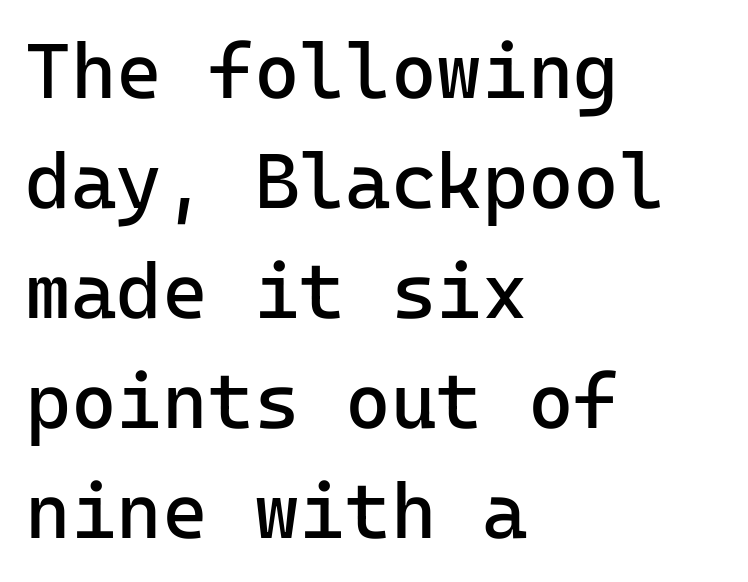
Q: Is the text bold? A: No.
Q: Is the text italic (slanted)? A: No, it is upright.
Q: Is the typeface a serif or a sans-serif typeface? A: Sans-serif.
Q: Is the text underlined? A: No.
Q: How is the paragraph aligned? A: Left-aligned.
Q: Is the spacing between letters normal or unusually wide? A: Normal.
Q: Is the spacing between lines tight, normal or loose? A: Normal.
Q: Width (condensed, normal, or wide)? A: Normal.
Q: Stroke contrast? A: Low.
Q: x-height? A: Medium.
Q: Monospaced? A: Yes.
